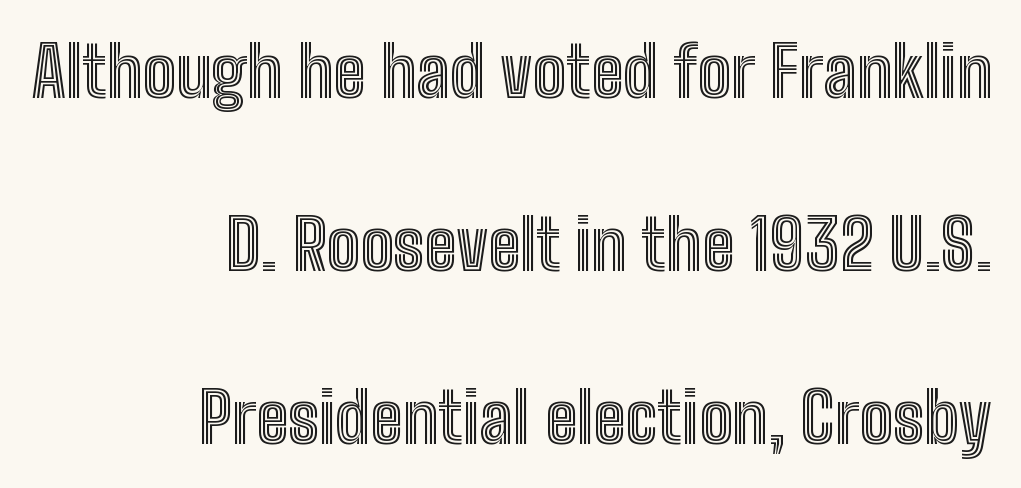
Right-aligned paragraph, ragged on the left. Each letter keeps its own natural width here, so spacing adapts to shape. A bare baseline throughout the passage. Each new line begins a long way beneath the previous one.
